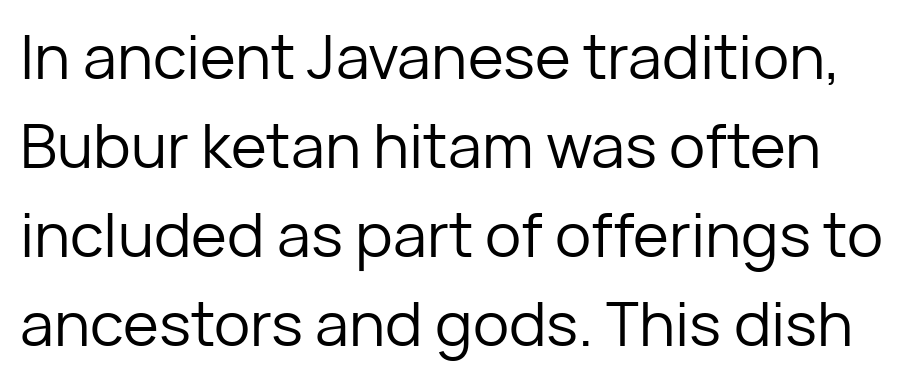
{"serif": "no", "italic": "no", "bold": "no", "weight": "regular", "width": "normal", "stroke_contrast": "low", "x_height": "medium", "monospaced": "no", "underline": "no", "line_spacing": "normal", "line_spacing_ratio": 1.46, "letter_spacing": "normal", "letter_spacing_em": 0.0, "glyph_px": 61}
